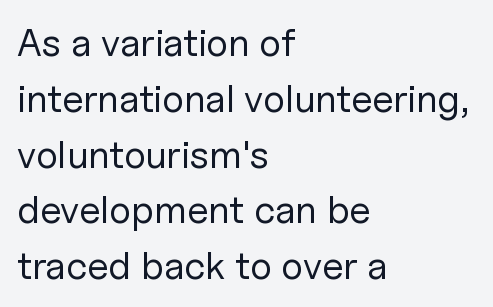
The image shows 39 px regular-weight sans-serif type, upright; set left-aligned, normal line spacing (1.43x), normal letter spacing, not underlined; low stroke contrast and a medium x-height.
